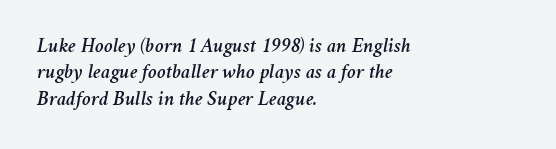
Notice how the passage keeps a crisp vertical edge on the left only. What stands out about the letter spacing? Nothing — it is the standard amount. The foot of each line stays bare and open. Would a proofreader flag this as italicized? Yes.
